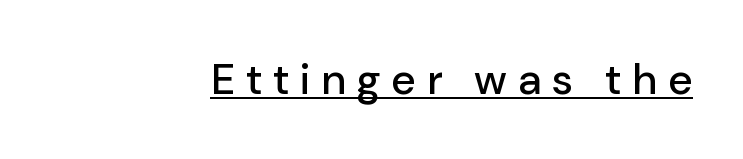
Q: Is the text italic (slanted)? A: No, it is upright.
Q: Is the typeface a serif or a sans-serif typeface? A: Sans-serif.
Q: Is the text underlined? A: Yes.
Q: Is the spacing between letters normal or unusually wide? A: Unusually wide.
Q: Width (condensed, normal, or wide)? A: Normal.
Q: Stroke contrast? A: Low.
Q: x-height? A: Medium.
Q: Monospaced? A: No.
